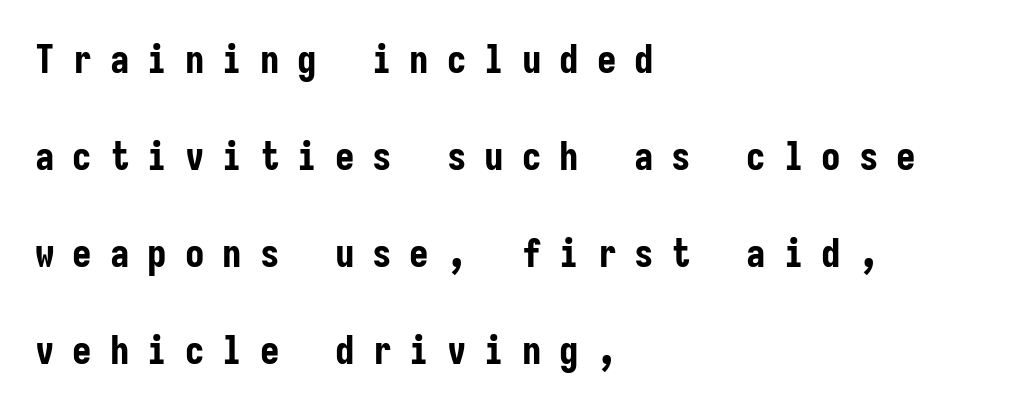
Notice how the passage keeps a crisp vertical edge on the left only. The line texture is sparse and dotted thanks to wide tracking. Interline gaps are noticeably wide in this sample. Here the designer chose a console-style face with uniform glyph widths. Descender tails drop into unmarked territory.
